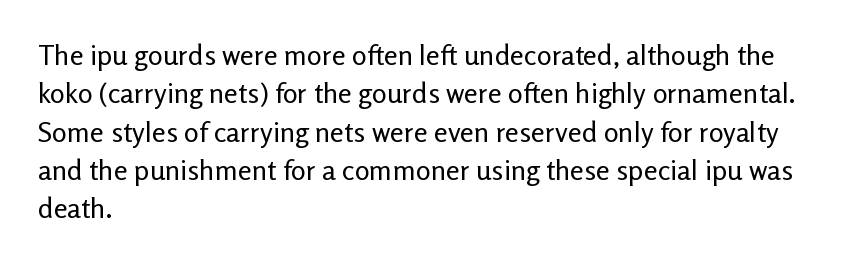
The image shows 28 px regular-weight sans-serif type, upright; set left-aligned, normal line spacing (1.37x), normal letter spacing, not underlined; low stroke contrast and a medium x-height.
